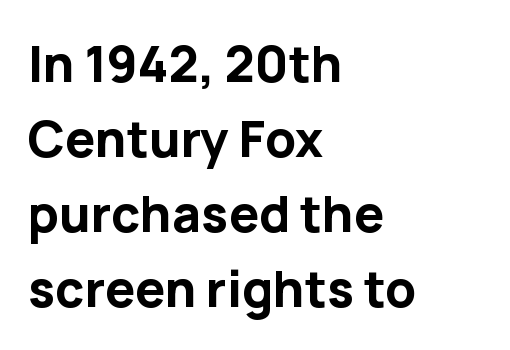
{"serif": "no", "italic": "no", "bold": "yes", "weight": "bold", "width": "normal", "stroke_contrast": "low", "x_height": "medium", "monospaced": "no", "underline": "no", "align": "left", "line_spacing": "normal", "line_spacing_ratio": 1.5, "letter_spacing": "normal", "letter_spacing_em": 0.0, "glyph_px": 50}
